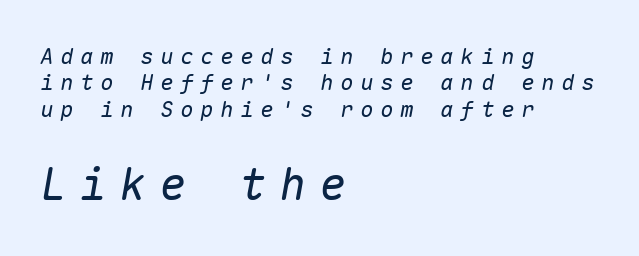
Q: Is the text bold? A: No.
Q: Is the text italic (slanted)? A: Yes, it leans right by about 10 degrees.
Q: Is the text underlined? A: No.
Q: How is the paragraph aligned? A: Left-aligned.
Q: Is the spacing between letters normal or unusually wide? A: Unusually wide.
Q: Which block of text is set in a larger size, the first (top) or the second (bottom)? A: The second (bottom) one.
Q: Width (condensed, normal, or wide)? A: Normal.
Q: Stroke contrast? A: Low.
Q: x-height? A: Medium.
Q: Monospaced? A: Yes.
